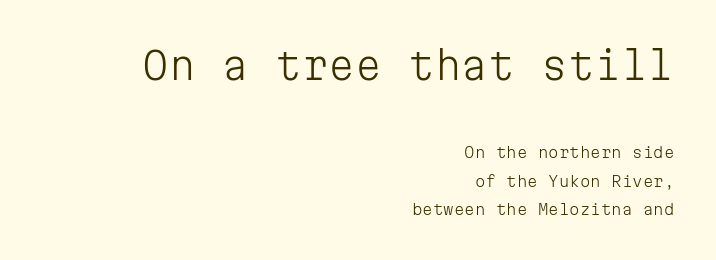
Q: Is the text bold? A: No.
Q: Is the text italic (slanted)? A: No, it is upright.
Q: Is the typeface a serif or a sans-serif typeface? A: Sans-serif.
Q: Is the text underlined? A: No.
Q: How is the paragraph aligned? A: Right-aligned.
Q: Is the spacing between letters normal or unusually wide? A: Normal.
Q: Which block of text is set in a larger size, the first (top) or the second (bottom)? A: The first (top) one.
Q: Width (condensed, normal, or wide)? A: Normal.
Q: Stroke contrast? A: Low.
Q: x-height? A: Medium.
Q: Monospaced? A: Yes.
